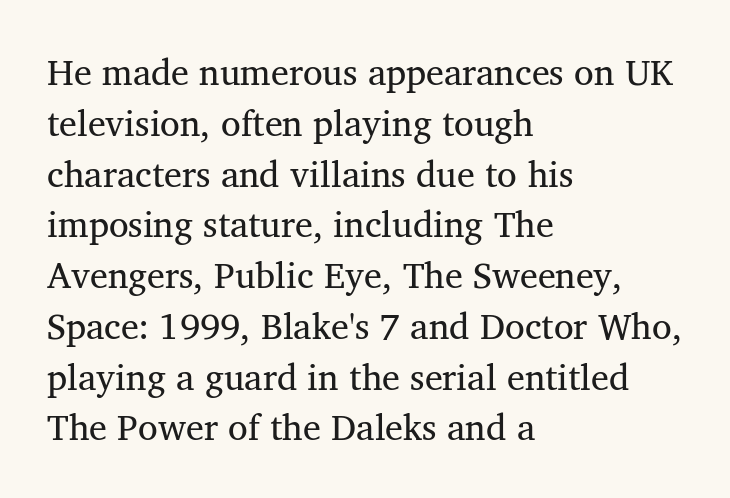
These lines are composed in type with serifs. A bare baseline throughout the passage. Here the glyphs are tracked normally, forming tight word shapes. Regular leading. Heft: none added — not bold. This is roman type, the default non-slanted kind.
